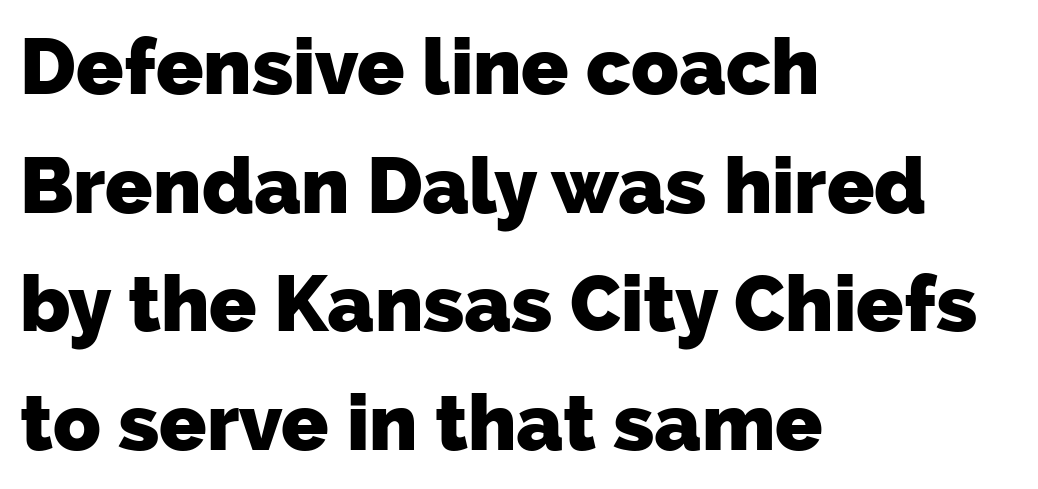
Character widths vary here, with narrow letters taking less room than wide ones. Left-aligned paragraph, ragged on the right. Letterform terminals end flat and unadorned throughout the passage. Plain, unruled lines of type. These lines carry a lot of weight — the face is fully bold.
